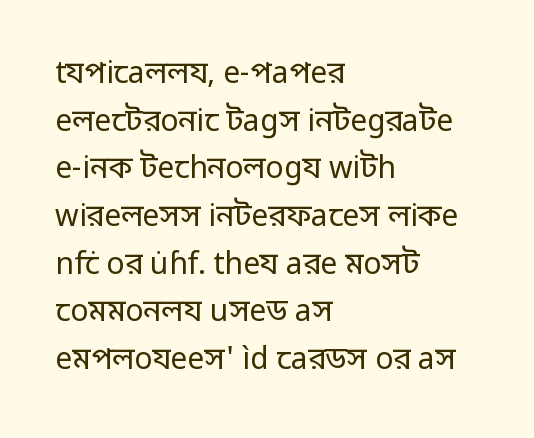
{"serif": "no", "italic": "no", "bold": "no", "weight": "regular", "width": "normal", "stroke_contrast": "low", "x_height": "medium", "monospaced": "no", "underline": "no", "align": "left", "line_spacing": "normal", "line_spacing_ratio": 1.59, "letter_spacing": "normal", "letter_spacing_em": 0.0, "glyph_px": 30}
